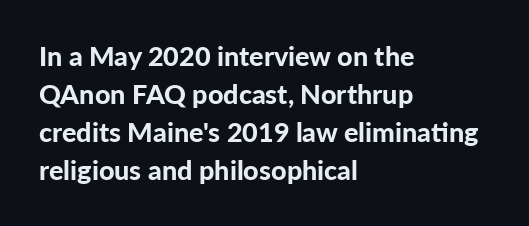
The image shows 27 px bold type, upright; set left-aligned, normal line spacing (1.41x), normal letter spacing, not underlined.
